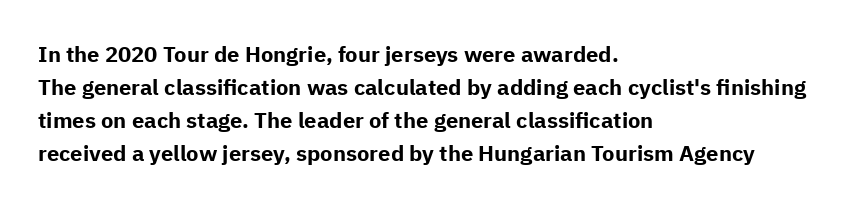
{"italic": "no", "bold": "yes", "underline": "no", "align": "left", "line_spacing": "normal", "line_spacing_ratio": 1.5, "letter_spacing": "normal", "letter_spacing_em": 0.0, "glyph_px": 22}
